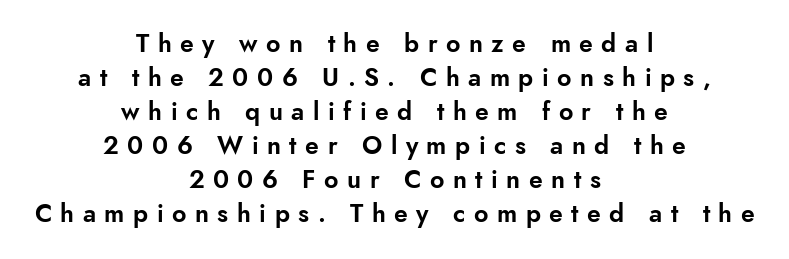
These lines are centered, leaving both edges ragged. Compared with typical paragraphs, the rows here are spaced about the same. The typography opts for an upright posture over an oblique one. Beneath every word, the page is bare. Tracking here is generous; glyphs stand well apart from one another.
